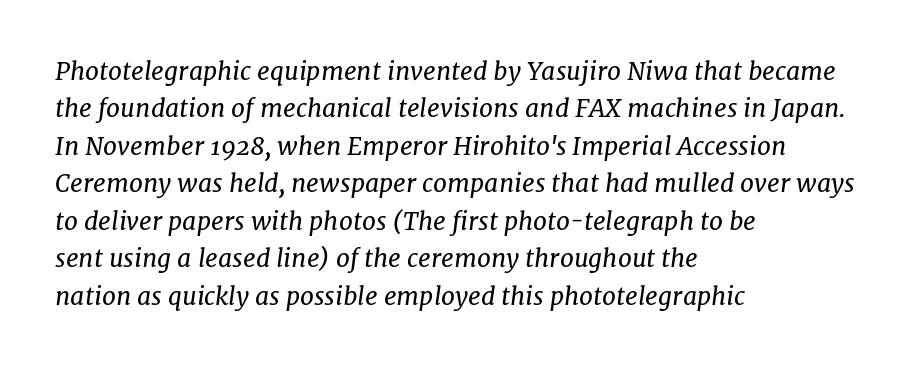
Nobody touched the tracking dial on this one. The font is comparable to plain body text, perhaps lighter. Quick note: interline space is typical. Descender tails drop into unmarked territory. An italicized treatment has been applied to the whole sample. The text block is weighted toward the left margin, trailing off unevenly rightward.
